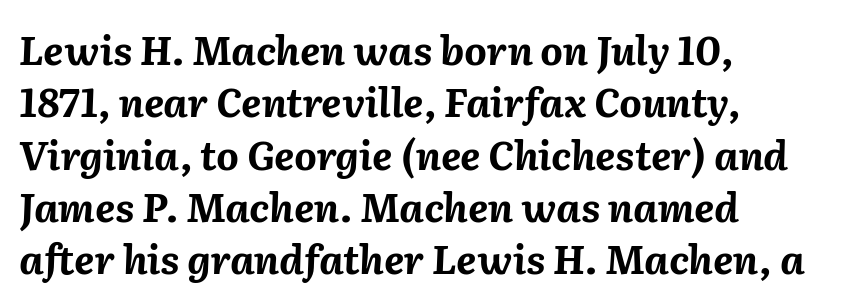
The image shows 39 px bold type, italic (leaning right); set left-aligned, normal line spacing (1.34x), normal letter spacing, not underlined; medium stroke contrast and a medium x-height.
